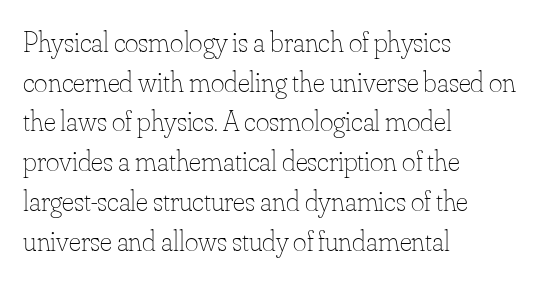
Each line starts at the same left margin while the right side varies. The letters sit at their default tracking, neither squeezed nor spread. Looks like regular typesetting: each glyph gets only the width it needs. Rows of type keep a routine distance in the vertical direction. A typesetter would mark this as roman, not italic.
